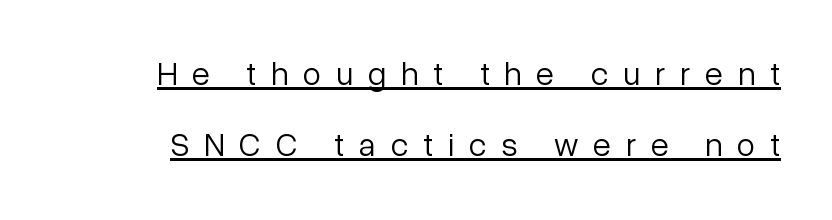
The image shows 33 px light sans-serif type, upright; set loose line spacing (2.14x), unusually wide letter spacing (+0.45 em), underlined; low stroke contrast and a medium x-height.
